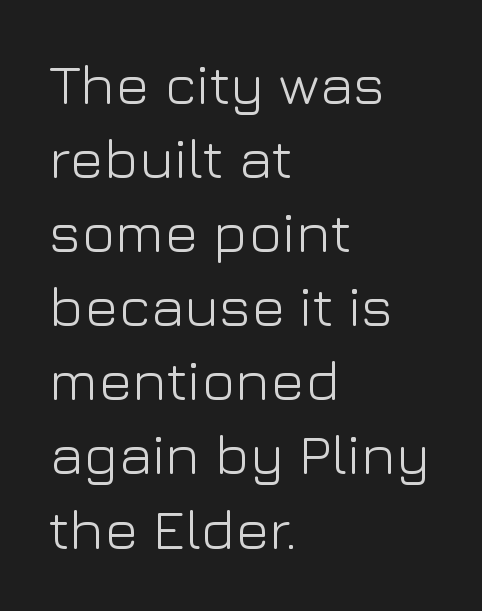
These lines keep a tight, regular rhythm from letter to letter. Reading down the column, the eye jumps a familiar distance to each next line. The letters advance in unequal steps, a hallmark of proportional type. The weight tops out at a normal text grade.
